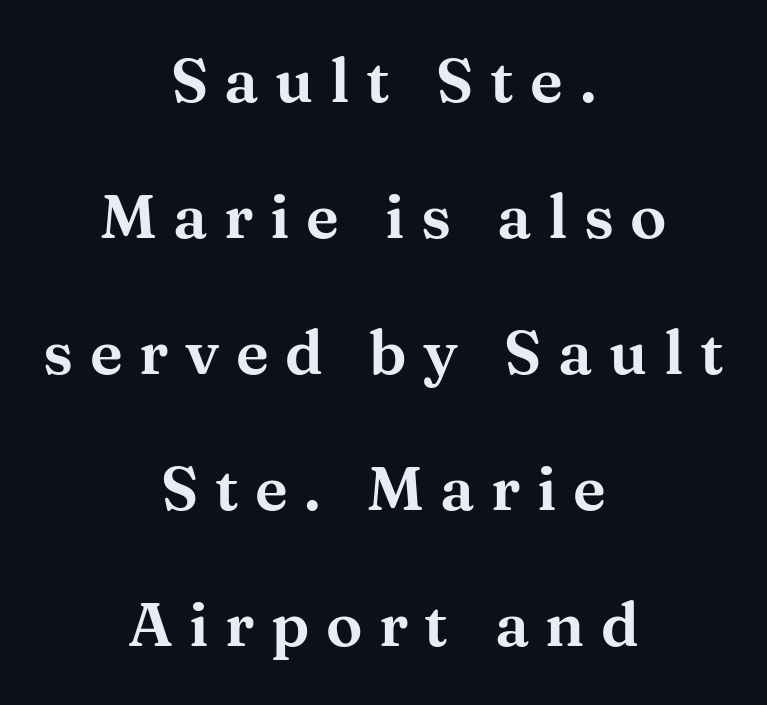
{"serif": "yes", "italic": "no", "width": "wide", "stroke_contrast": "medium", "x_height": "medium", "monospaced": "no", "underline": "no", "align": "center", "line_spacing": "loose", "line_spacing_ratio": 2.23, "letter_spacing": "wide", "letter_spacing_em": 0.27, "glyph_px": 61}
